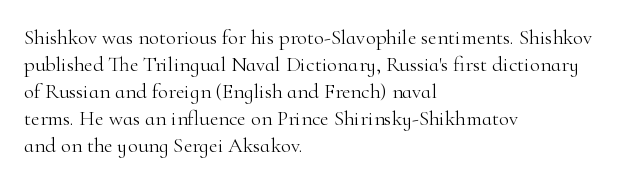
These lines keep a tight, regular rhythm from letter to letter. The rows are spaced the way most documents space them. Nothing heavy about these letters — not bold at all. A roman cut, with each character standing at attention. Check under the words: just untouched page. All the whitespace from short lines collects on the right.
